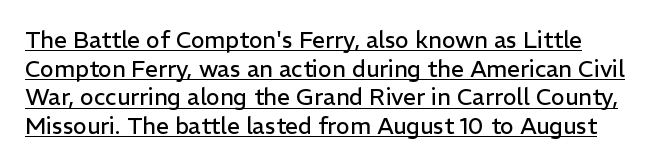
Rows of type keep a routine distance in the vertical direction. Ordinary non-slanted type is in use. The strokes carry an ordinary text weight at most. Observe the ordinary spacing: letters are neighbours, not strangers.
